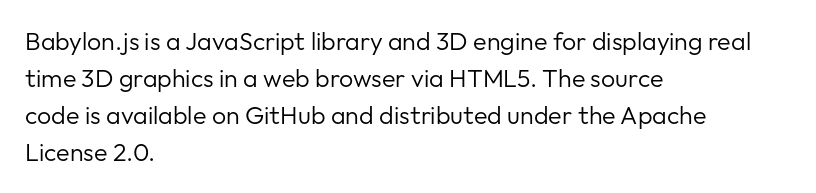
The image shows 25 px text type, upright; set left-aligned, normal line spacing (1.48x), normal letter spacing, not underlined.
